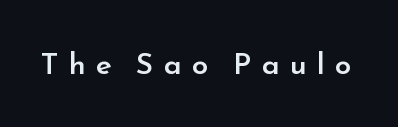
{"serif": "no", "italic": "no", "bold": "semi", "weight": "semibold", "width": "normal", "stroke_contrast": "low", "x_height": "small", "monospaced": "no", "underline": "no", "letter_spacing": "wide", "letter_spacing_em": 0.34, "glyph_px": 30}
